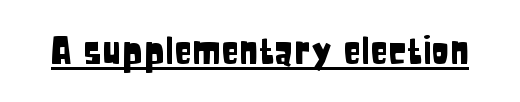
{"serif": "no", "italic": "no", "width": "condensed", "stroke_contrast": "low", "x_height": "large", "monospaced": "no", "underline": "yes", "letter_spacing": "normal", "letter_spacing_em": 0.0, "glyph_px": 37}
